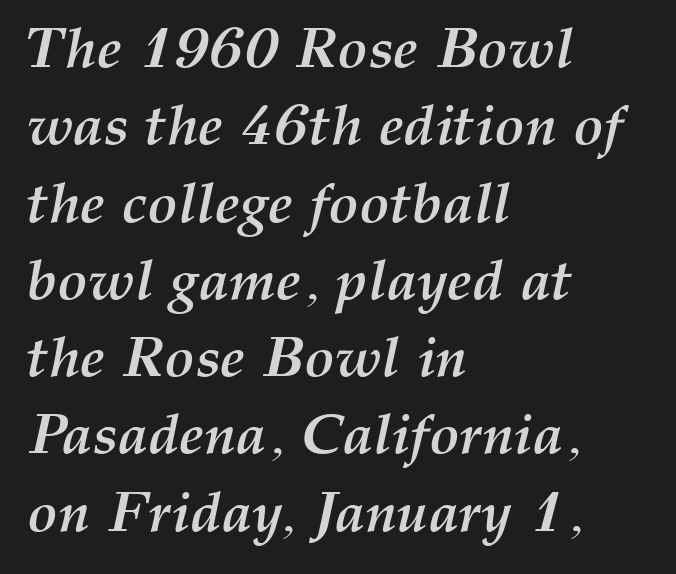
No word sits above an underline. The axis of the letterforms is tilted away from vertical. These lines are rendered in a variable-pitch font. The passage shown has conventional tracking throughout.
